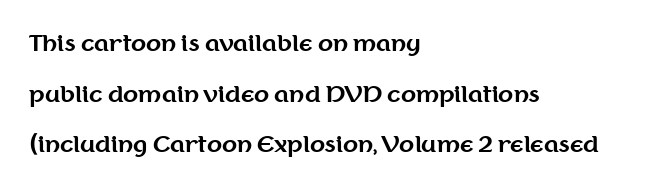
The image shows 22 px bold type, upright; set left-aligned, loose line spacing (2.3x), normal letter spacing, not underlined.
